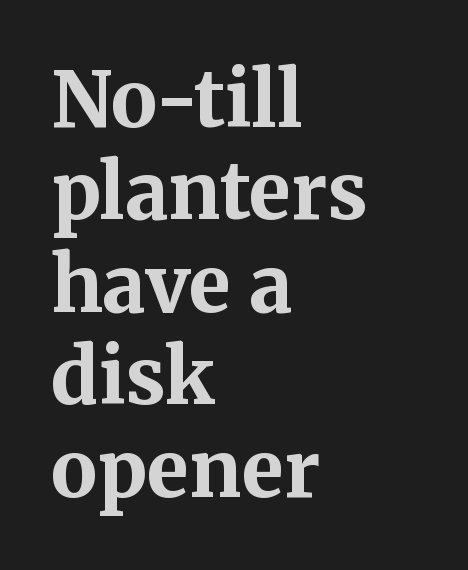
{"serif": "yes", "italic": "no", "bold": "yes", "weight": "bold", "width": "normal", "stroke_contrast": "medium", "x_height": "medium", "monospaced": "no", "underline": "no", "align": "left", "line_spacing_ratio": 1.2, "letter_spacing": "normal", "letter_spacing_em": 0.0, "glyph_px": 77}
